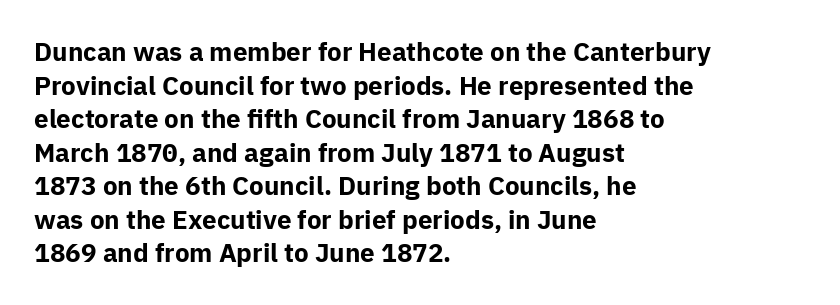
Q: Is the text bold? A: Yes.
Q: Is the text italic (slanted)? A: No, it is upright.
Q: Is the text underlined? A: No.
Q: How is the paragraph aligned? A: Left-aligned.
Q: Is the spacing between letters normal or unusually wide? A: Normal.
Q: Is the spacing between lines tight, normal or loose? A: Normal.
